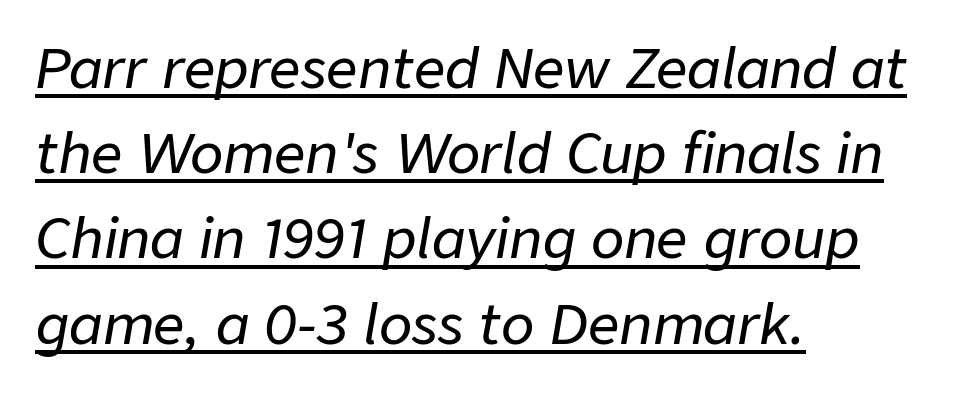
The image shows 55 px text type, italic (leaning right); set left-aligned, normal line spacing (1.55x), normal letter spacing, underlined; low stroke contrast and a medium x-height.
